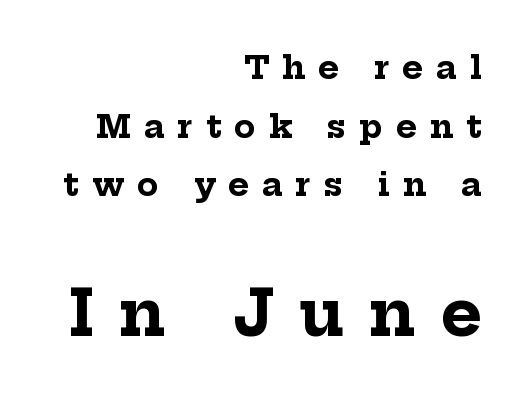
{"serif": "yes", "italic": "no", "bold": "yes", "weight": "bold", "width": "normal", "stroke_contrast": "low", "x_height": "medium", "monospaced": "no", "underline": "no", "align": "right", "line_spacing_ratio": 1.83, "letter_spacing": "wide", "letter_spacing_em": 0.4, "larger_block": "second", "size_ratio": 1.97, "glyph_px": 63}
